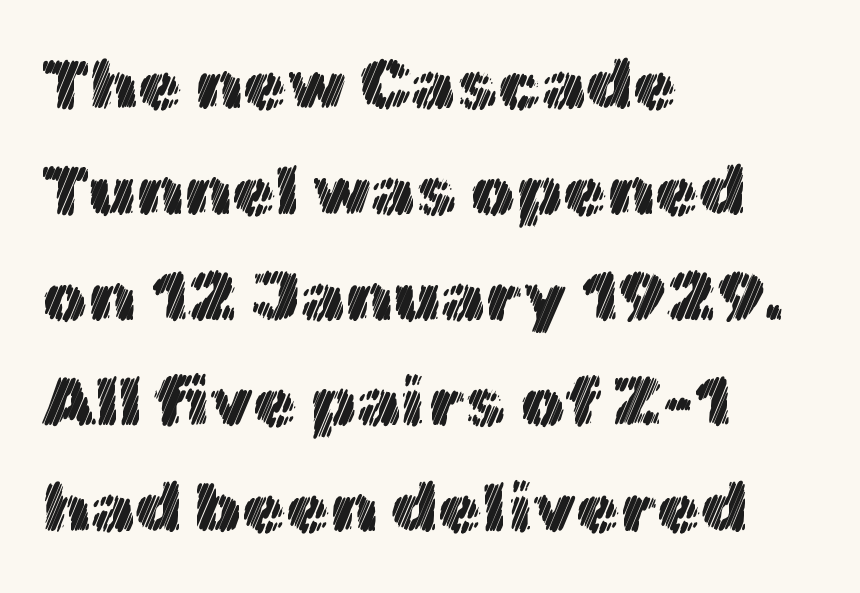
{"italic": "no", "width": "normal", "x_height": "medium", "monospaced": "no", "underline": "no", "align": "left", "line_spacing": "normal", "line_spacing_ratio": 1.49, "letter_spacing": "normal", "letter_spacing_em": 0.0, "glyph_px": 71}
